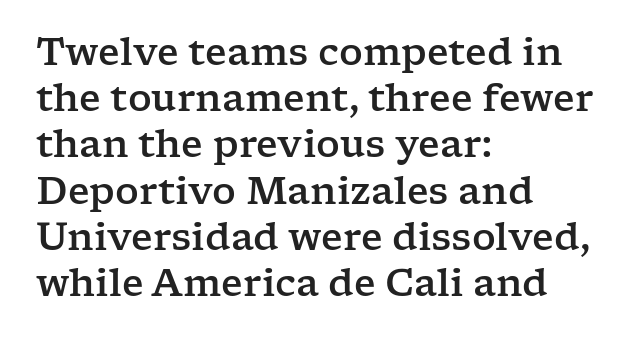
Type without underlining. Notice how the stems are strictly vertical — no italics here. Is this a sans? No — the strokes have serifs. Every row of glyphs begins at an identical x-position on the left. The horizontal fit of the characters is conventional and even. A typesetter would call this leading conventional body-copy spacing.
